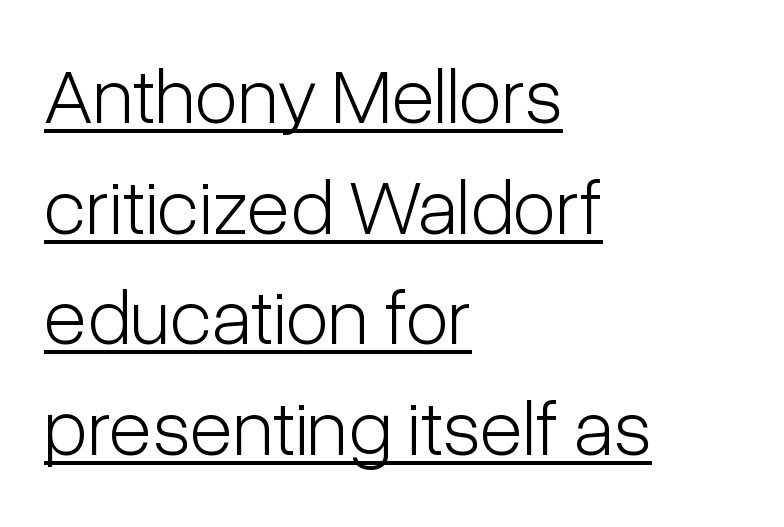
Upright lettering throughout. Is this a sans? Yes — the strokes have no serifs. These lines are set flush left with a ragged right edge. Nothing unusual about the tracking: characters are spaced as the font intends. Here the designer chose a conventional face with non-uniform glyph widths. If you measured baseline to baseline, you'd find a middling distance.
